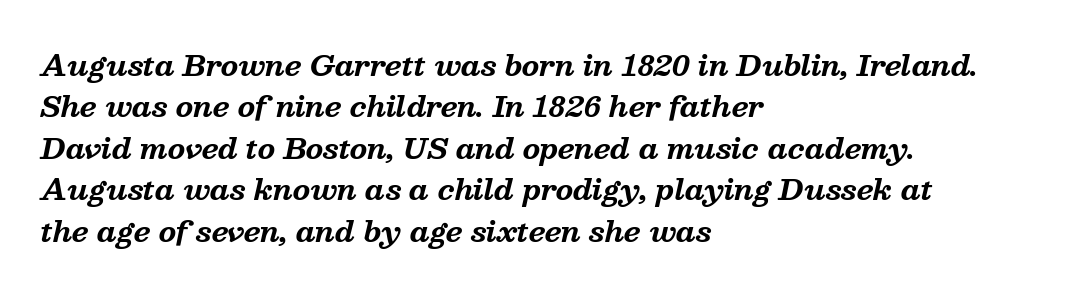
The image shows 28 px bold serif type, italic (leaning right); set left-aligned, normal line spacing (1.48x), normal letter spacing, not underlined; medium stroke contrast and a medium x-height.
